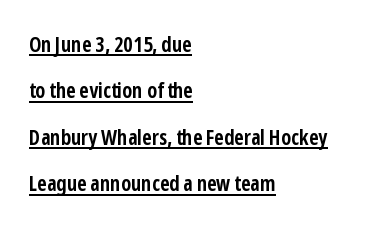
The image shows 21 px bold type, upright; set left-aligned, loose line spacing (2.21x), normal letter spacing, underlined.
